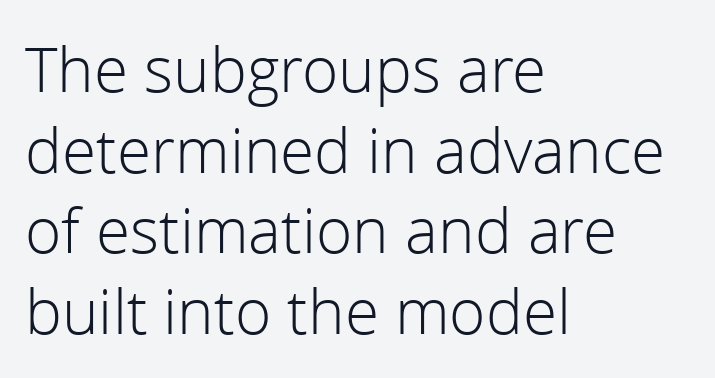
Q: Is the text bold? A: No.
Q: Is the text italic (slanted)? A: No, it is upright.
Q: Is the typeface a serif or a sans-serif typeface? A: Sans-serif.
Q: Is the text underlined? A: No.
Q: How is the paragraph aligned? A: Left-aligned.
Q: Is the spacing between letters normal or unusually wide? A: Normal.
Q: Is the spacing between lines tight, normal or loose? A: Normal.
Q: Width (condensed, normal, or wide)? A: Normal.
Q: x-height? A: Medium.
Q: Monospaced? A: No.
